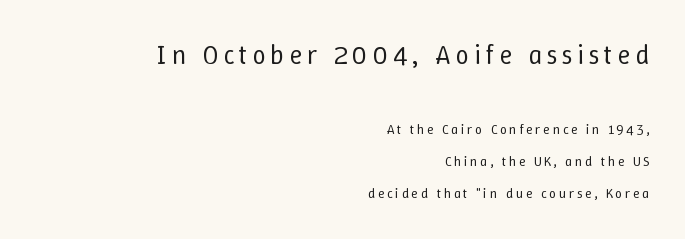
Q: Is the text bold? A: No.
Q: Is the text italic (slanted)? A: No, it is upright.
Q: Is the text underlined? A: No.
Q: How is the paragraph aligned? A: Right-aligned.
Q: Is the spacing between lines tight, normal or loose? A: Loose.
Q: Which block of text is set in a larger size, the first (top) or the second (bottom)? A: The first (top) one.
